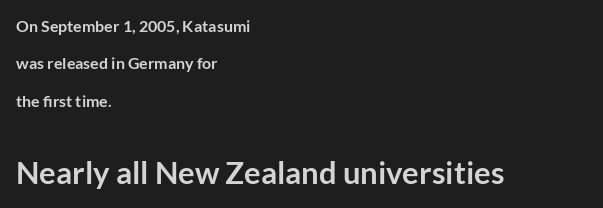
{"serif": "no", "italic": "no", "bold": "yes", "weight": "semibold", "width": "normal", "stroke_contrast": "low", "x_height": "medium", "monospaced": "no", "underline": "no", "align": "left", "line_spacing": "loose", "line_spacing_ratio": 2.34, "letter_spacing": "normal", "letter_spacing_em": 0.0, "larger_block": "second", "size_ratio": 1.94, "glyph_px": 31}
